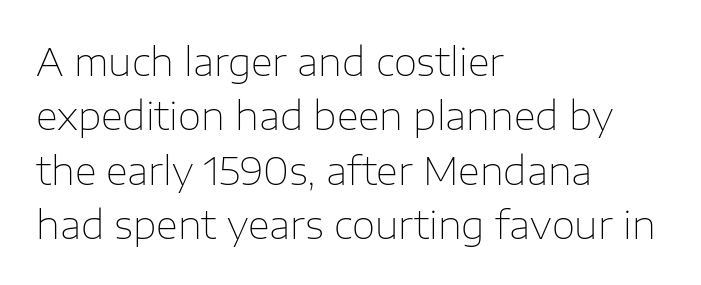
Q: Is the text bold? A: No.
Q: Is the text italic (slanted)? A: No, it is upright.
Q: Is the typeface a serif or a sans-serif typeface? A: Sans-serif.
Q: Is the text underlined? A: No.
Q: How is the paragraph aligned? A: Left-aligned.
Q: Is the spacing between letters normal or unusually wide? A: Normal.
Q: Is the spacing between lines tight, normal or loose? A: Normal.
Q: Width (condensed, normal, or wide)? A: Normal.
Q: Stroke contrast? A: Low.
Q: x-height? A: Medium.
Q: Monospaced? A: No.
